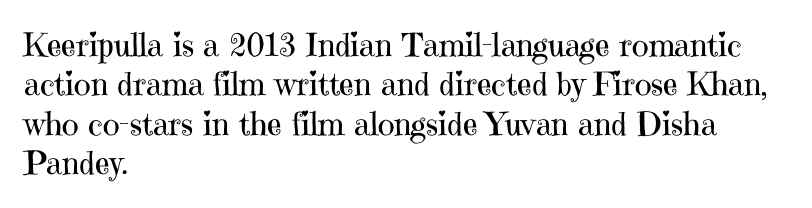
The face used here is proportionally spaced, like ordinary book or web type. The passage shown is not underscored anywhere. The rendering shows small feet on the letterforms — a serif design. Students, note that the glyphs here touch the page at normal intervals. Unbolded letterforms with no extra heft. This is roman type, the default non-slanted kind.
